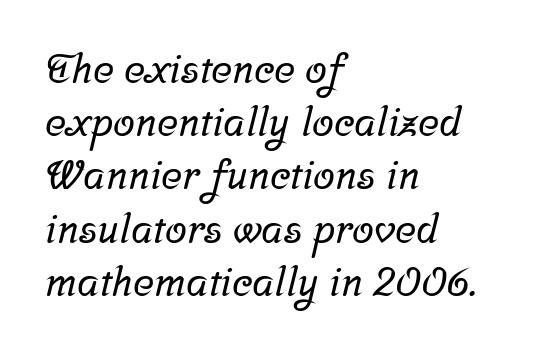
The image shows 40 px text type; set left-aligned, normal line spacing (1.33x), normal letter spacing, not underlined; low stroke contrast and a medium x-height.
